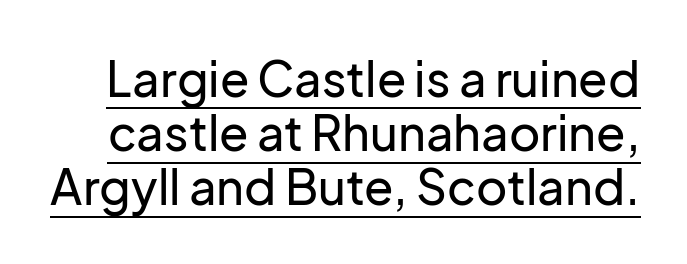
Q: Is the text italic (slanted)? A: No, it is upright.
Q: Is the typeface a serif or a sans-serif typeface? A: Sans-serif.
Q: Is the text underlined? A: Yes.
Q: Is the spacing between letters normal or unusually wide? A: Normal.
Q: Is the spacing between lines tight, normal or loose? A: Tight.
Q: Width (condensed, normal, or wide)? A: Normal.
Q: Stroke contrast? A: Low.
Q: x-height? A: Medium.
Q: Monospaced? A: No.
